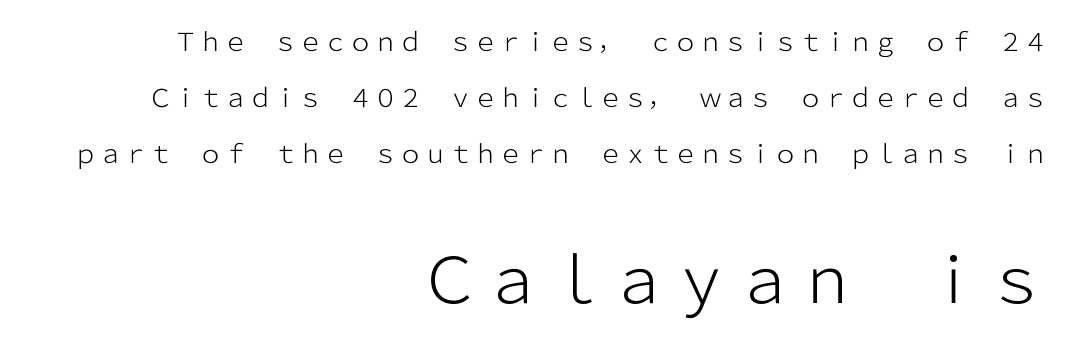
{"serif": "no", "italic": "no", "bold": "no", "weight": "light", "width": "normal", "stroke_contrast": "low", "x_height": "medium", "monospaced": "no", "underline": "no", "align": "right", "line_spacing": "loose", "line_spacing_ratio": 2.24, "letter_spacing": "normal", "letter_spacing_em": 0.0, "larger_block": "second", "size_ratio": 2.52, "glyph_px": 63}
